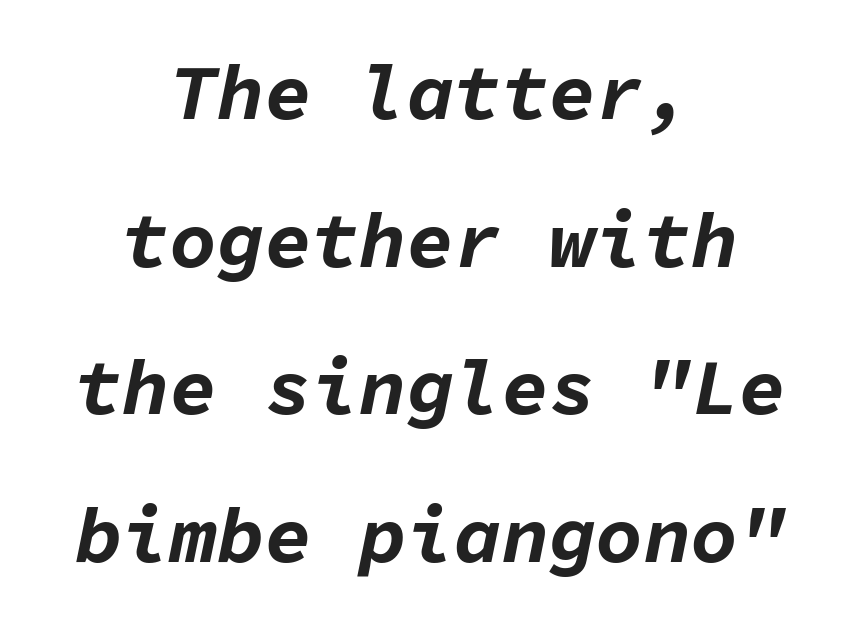
The image shows 79 px bold type, italic (leaning right), monospaced; set centered, line spacing 1.87x, normal letter spacing, not underlined; low stroke contrast and a medium x-height.
